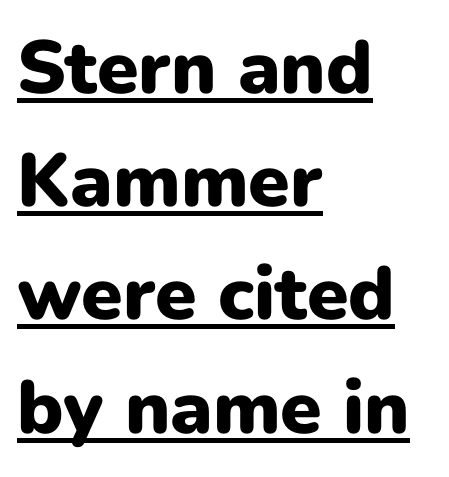
The image shows 75 px heavy sans-serif type, upright; set left-aligned, normal line spacing (1.51x), normal letter spacing, underlined; low stroke contrast and a medium x-height.
